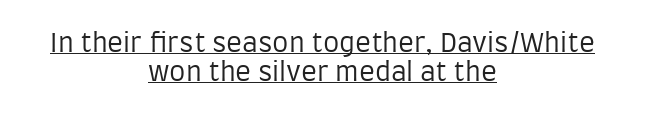
This sample uses an upright cut, with every glyph sitting square on the baseline. The rendering keeps characters at their native spacing. Regarding leading, the lines here are crowded together. Visually the block forms a symmetrical silhouette, jagged on both flanks.
